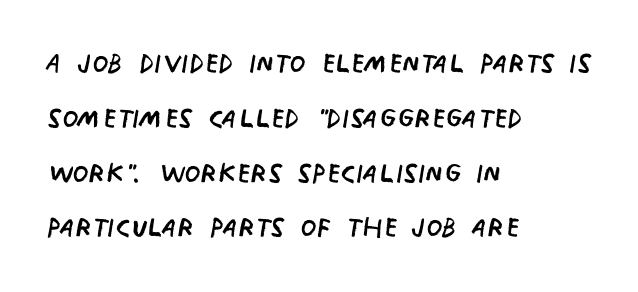
Q: Is the text bold? A: No.
Q: Is the typeface a serif or a sans-serif typeface? A: Sans-serif.
Q: Is the text underlined? A: No.
Q: How is the paragraph aligned? A: Left-aligned.
Q: Is the spacing between letters normal or unusually wide? A: Normal.
Q: Is the spacing between lines tight, normal or loose? A: Normal.
Q: Width (condensed, normal, or wide)? A: Condensed.
Q: Stroke contrast? A: Low.
Q: x-height? A: Large.
Q: Monospaced? A: No.
